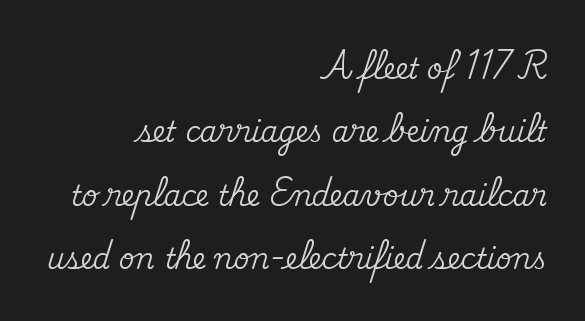
The image shows 28 px serif type; set right-aligned, loose line spacing (2.26x), normal letter spacing, not underlined; medium stroke contrast and a small x-height.
